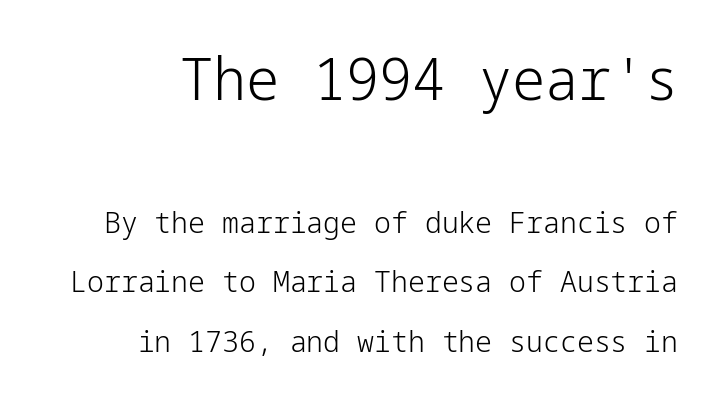
{"serif": "no", "italic": "no", "bold": "no", "weight": "light", "width": "normal", "stroke_contrast": "low", "x_height": "medium", "underline": "no", "align": "right", "line_spacing": "loose", "line_spacing_ratio": 1.98, "letter_spacing": "normal", "letter_spacing_em": 0.0, "larger_block": "first", "size_ratio": 1.97, "glyph_px": 59}
